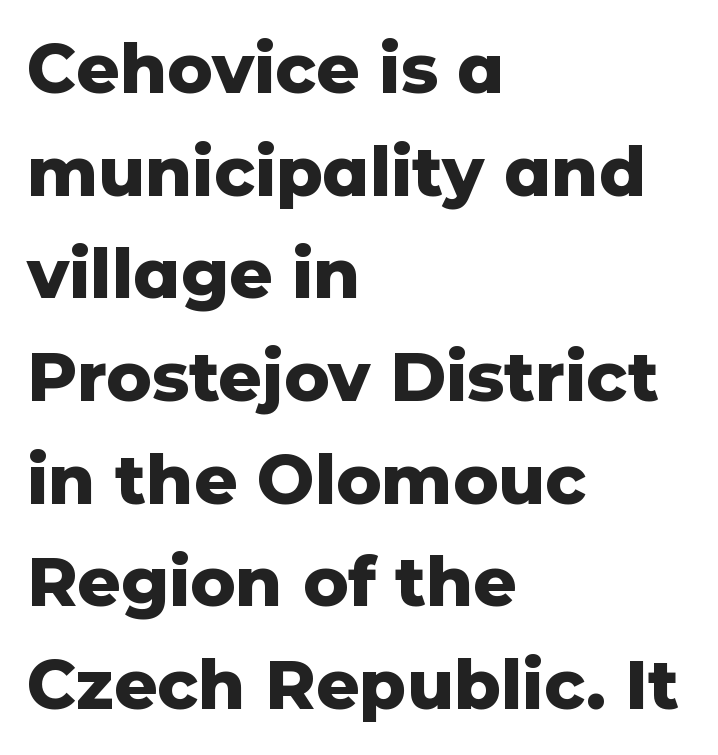
Q: Is the text bold? A: Yes.
Q: Is the text italic (slanted)? A: No, it is upright.
Q: Is the typeface a serif or a sans-serif typeface? A: Sans-serif.
Q: Is the text underlined? A: No.
Q: How is the paragraph aligned? A: Left-aligned.
Q: Is the spacing between letters normal or unusually wide? A: Normal.
Q: Is the spacing between lines tight, normal or loose? A: Normal.
Q: Width (condensed, normal, or wide)? A: Normal.
Q: Stroke contrast? A: Low.
Q: x-height? A: Medium.
Q: Monospaced? A: No.
